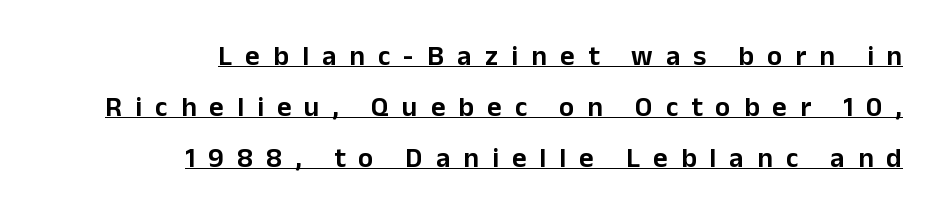
Q: Is the text italic (slanted)? A: No, it is upright.
Q: Is the typeface a serif or a sans-serif typeface? A: Sans-serif.
Q: Is the text underlined? A: Yes.
Q: How is the paragraph aligned? A: Right-aligned.
Q: Is the spacing between letters normal or unusually wide? A: Unusually wide.
Q: Width (condensed, normal, or wide)? A: Normal.
Q: Stroke contrast? A: Low.
Q: x-height? A: Medium.
Q: Monospaced? A: No.
